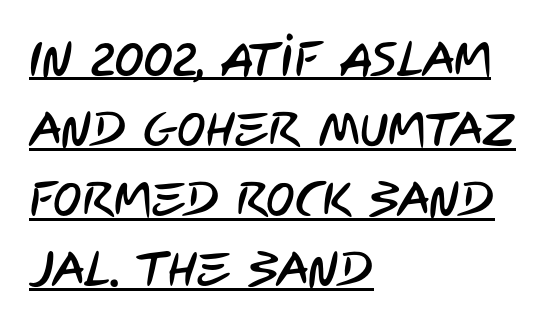
Underline: present. A typesetter would call this proportional, since set widths differ per character. The block of text has a typical density, with ordinary space between rows. Is this a sans? Yes — the strokes have no serifs. Look at the tracking — it's just the regular setting, nothing added.
